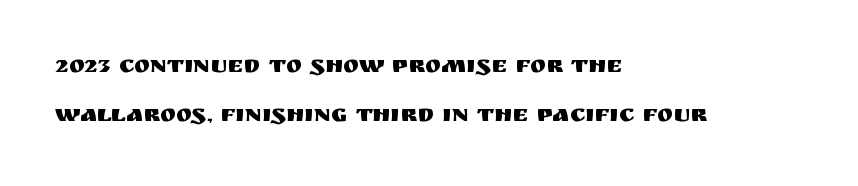
The image shows 24 px text type, upright; set left-aligned, loose line spacing (2.03x), normal letter spacing, not underlined.
